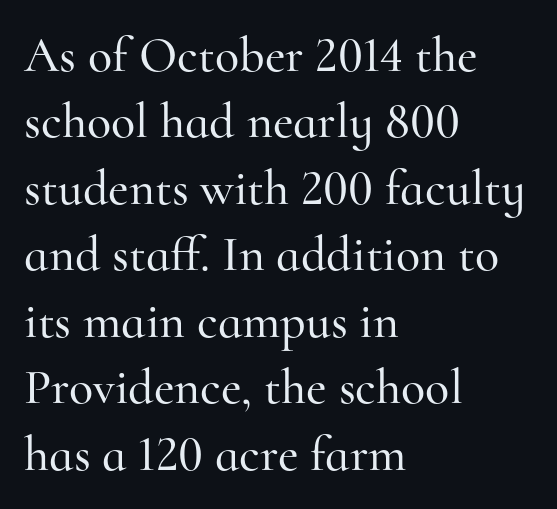
The space beneath each line is pristine and unruled. Posture: straight, roman, zero tilt. A typesetter would call this proportional, since set widths differ per character. In terms of leading, this rendering sits right in the middle. The typeface chosen for these lines features serifs.
